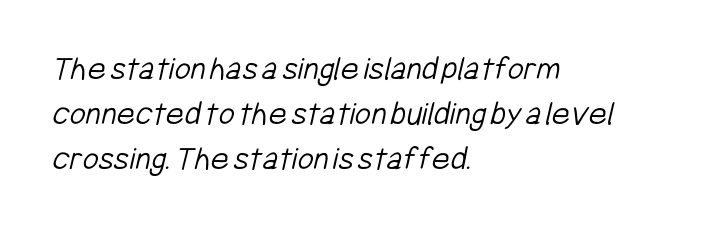
Q: Is the text bold? A: No.
Q: Is the typeface a serif or a sans-serif typeface? A: Sans-serif.
Q: Is the text underlined? A: No.
Q: How is the paragraph aligned? A: Left-aligned.
Q: Is the spacing between letters normal or unusually wide? A: Normal.
Q: Is the spacing between lines tight, normal or loose? A: Normal.
Q: Width (condensed, normal, or wide)? A: Condensed.
Q: Stroke contrast? A: Low.
Q: x-height? A: Medium.
Q: Monospaced? A: No.
